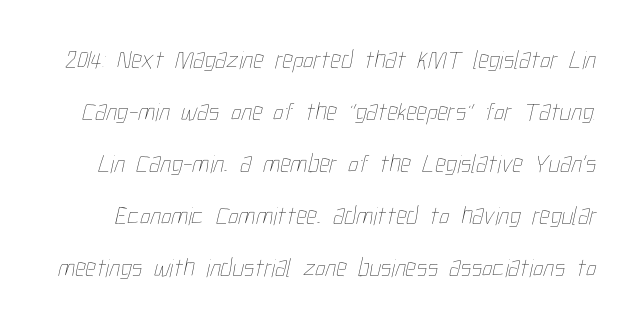
Descender tails drop into unmarked territory. Is the type heavy? It reads as light-to-regular instead. Leading is clearly above the norm, producing a sparse column. Characters follow at the spacing the type designer built in.
